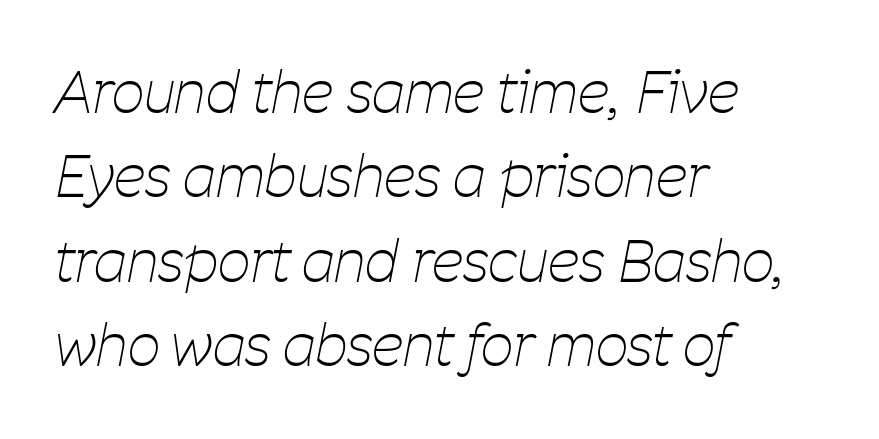
The image shows 57 px thin, condensed type, italic (leaning right); set left-aligned, normal line spacing (1.48x), normal letter spacing, not underlined; low stroke contrast and a medium x-height.
